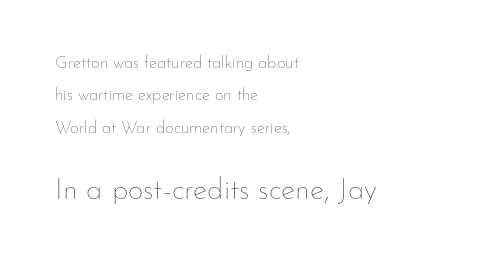
Q: Is the text bold? A: No.
Q: Is the text italic (slanted)? A: No, it is upright.
Q: Is the text underlined? A: No.
Q: How is the paragraph aligned? A: Left-aligned.
Q: Is the spacing between letters normal or unusually wide? A: Normal.
Q: Is the spacing between lines tight, normal or loose? A: Loose.
Q: Which block of text is set in a larger size, the first (top) or the second (bottom)? A: The second (bottom) one.
Q: Width (condensed, normal, or wide)? A: Normal.
Q: Stroke contrast? A: Low.
Q: x-height? A: Small.
Q: Monospaced? A: No.
